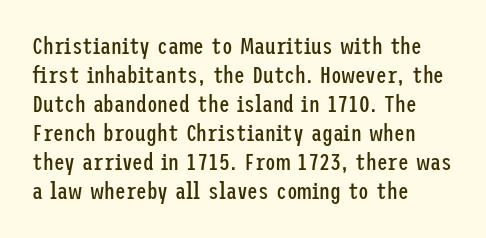
Q: Is the text bold? A: No.
Q: Is the text italic (slanted)? A: No, it is upright.
Q: Is the text underlined? A: No.
Q: How is the paragraph aligned? A: Left-aligned.
Q: Is the spacing between letters normal or unusually wide? A: Normal.
